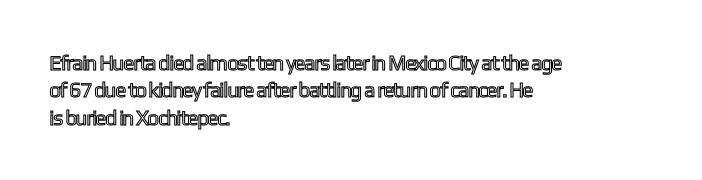
You could call the tracking neutral — neither tight nor loose. Honestly, there is no underline to notice here at all. This is roman type, the default non-slanted kind. Compared with a centered layout, this one pins lines to the left instead. Interline gaps are of average width in this sample.
